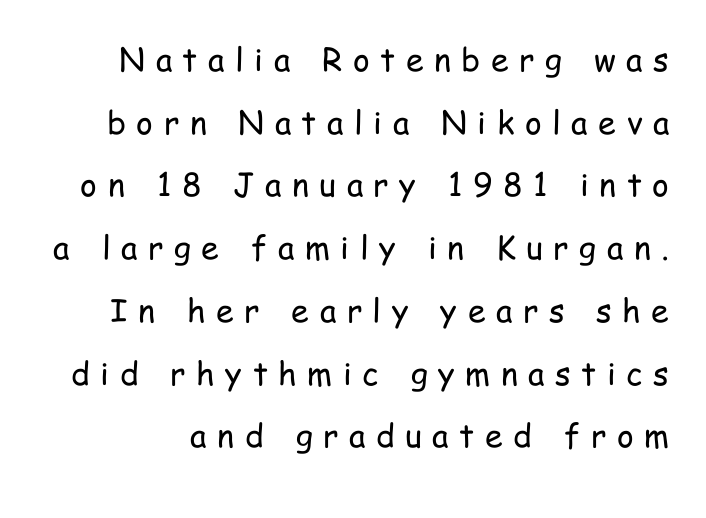
The image shows 32 px regular-weight, condensed sans-serif type, upright; set loose line spacing (1.96x), unusually wide letter spacing (+0.33 em), not underlined; low stroke contrast and a medium x-height.
